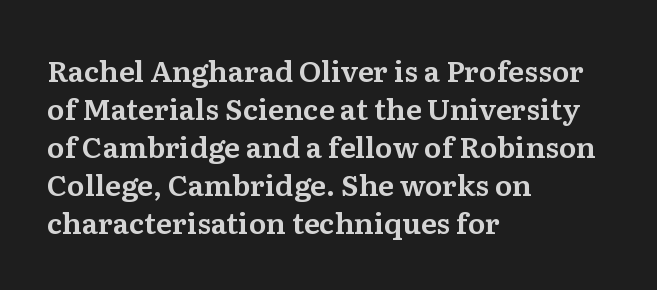
Q: Is the text italic (slanted)? A: No, it is upright.
Q: Is the typeface a serif or a sans-serif typeface? A: Serif.
Q: Is the text underlined? A: No.
Q: How is the paragraph aligned? A: Left-aligned.
Q: Is the spacing between letters normal or unusually wide? A: Normal.
Q: Is the spacing between lines tight, normal or loose? A: Normal.
Q: Width (condensed, normal, or wide)? A: Normal.
Q: Stroke contrast? A: Medium.
Q: x-height? A: Medium.
Q: Monospaced? A: No.
